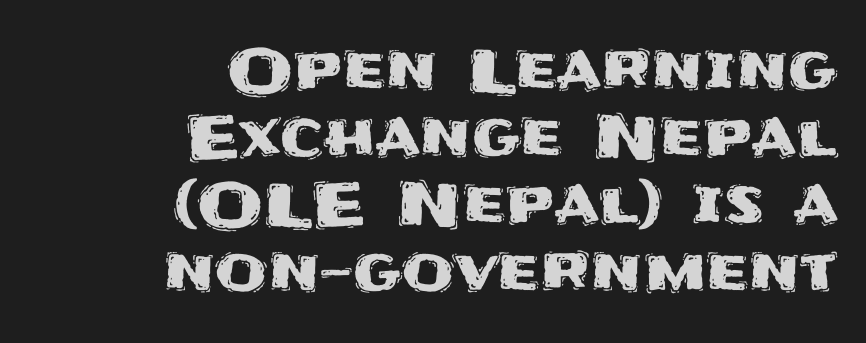
Q: Is the text italic (slanted)? A: No, it is upright.
Q: Is the typeface a serif or a sans-serif typeface? A: Sans-serif.
Q: Is the text underlined? A: No.
Q: How is the paragraph aligned? A: Right-aligned.
Q: Is the spacing between letters normal or unusually wide? A: Normal.
Q: Is the spacing between lines tight, normal or loose? A: Tight.
Q: Width (condensed, normal, or wide)? A: Normal.
Q: Stroke contrast? A: Medium.
Q: x-height? A: Large.
Q: Monospaced? A: No.
